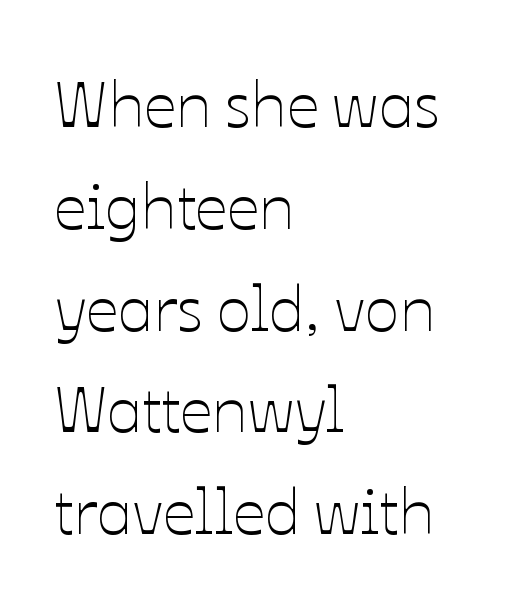
Proportional: the letters do not fall into vertical columns. The vertical gap from one line to the next is medium. No italicization has been applied; the sample stays upright. Glance below the letters and you will spot only blank space. No chunkiness to these letters — they're not bold. A student would call this left alignment; a typographer would say flush left, rag right.
